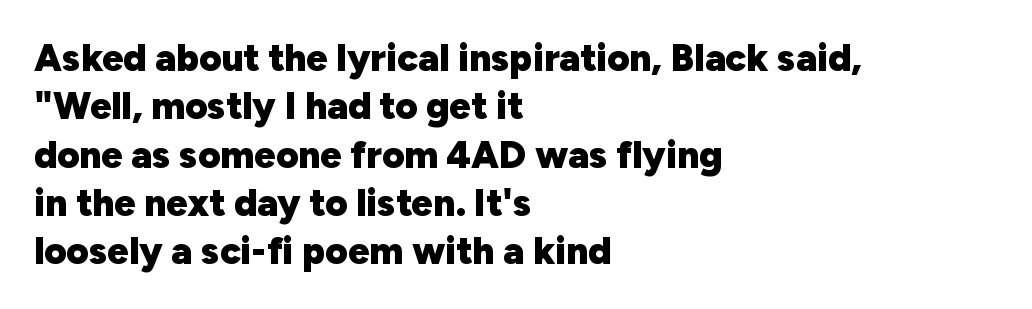
Q: Is the text bold? A: Yes.
Q: Is the text italic (slanted)? A: No, it is upright.
Q: Is the typeface a serif or a sans-serif typeface? A: Sans-serif.
Q: Is the text underlined? A: No.
Q: How is the paragraph aligned? A: Left-aligned.
Q: Is the spacing between letters normal or unusually wide? A: Normal.
Q: Is the spacing between lines tight, normal or loose? A: Normal.
Q: Width (condensed, normal, or wide)? A: Normal.
Q: Stroke contrast? A: Low.
Q: x-height? A: Medium.
Q: Monospaced? A: No.
